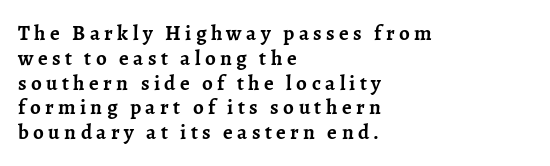
Q: Is the text bold? A: Yes.
Q: Is the text italic (slanted)? A: No, it is upright.
Q: Is the text underlined? A: No.
Q: How is the paragraph aligned? A: Left-aligned.
Q: Is the spacing between letters normal or unusually wide? A: Unusually wide.
